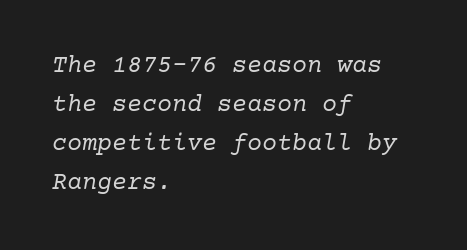
{"italic": "yes", "lean": "right", "slant_degrees": 10, "bold": "no", "underline": "no", "align": "left", "line_spacing": "normal", "line_spacing_ratio": 1.56, "letter_spacing": "normal", "letter_spacing_em": 0.0, "glyph_px": 25}
